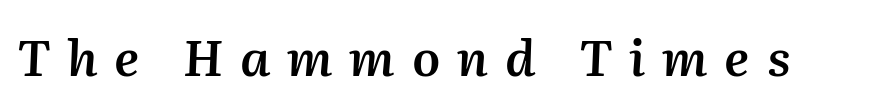
Q: Is the text bold? A: Semi-bold.
Q: Is the text italic (slanted)? A: Yes, it leans right by about 2 degrees.
Q: Is the text underlined? A: No.
Q: Is the spacing between letters normal or unusually wide? A: Unusually wide.
Q: Width (condensed, normal, or wide)? A: Normal.
Q: Stroke contrast? A: Medium.
Q: x-height? A: Medium.
Q: Monospaced? A: No.
